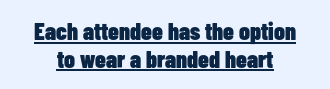
Emphasis is given by a line drawn under the lettering. The letters sit at their default tracking, neither squeezed nor spread. Every letter is thick-stroked: bold, no question. Does the lettering tilt? It doesn't — this is upright. Honestly, the rows look squashed on top of each other.
